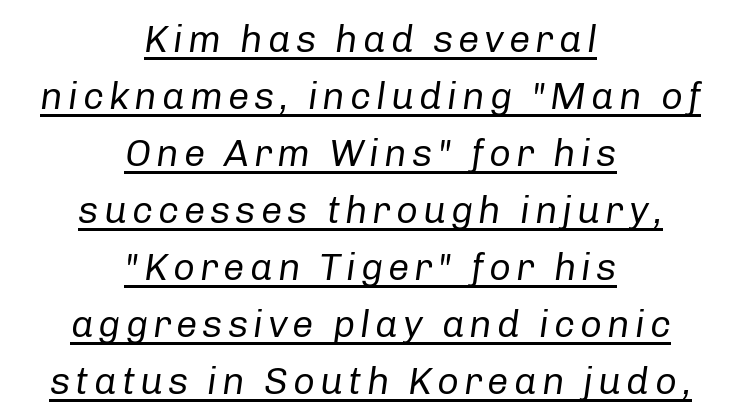
Q: Is the text bold? A: No.
Q: Is the text italic (slanted)? A: Yes, it leans right by about 8 degrees.
Q: Is the text underlined? A: Yes.
Q: How is the paragraph aligned? A: Centered.
Q: Is the spacing between lines tight, normal or loose? A: Normal.
Q: Width (condensed, normal, or wide)? A: Normal.
Q: Stroke contrast? A: Low.
Q: x-height? A: Medium.
Q: Monospaced? A: No.
